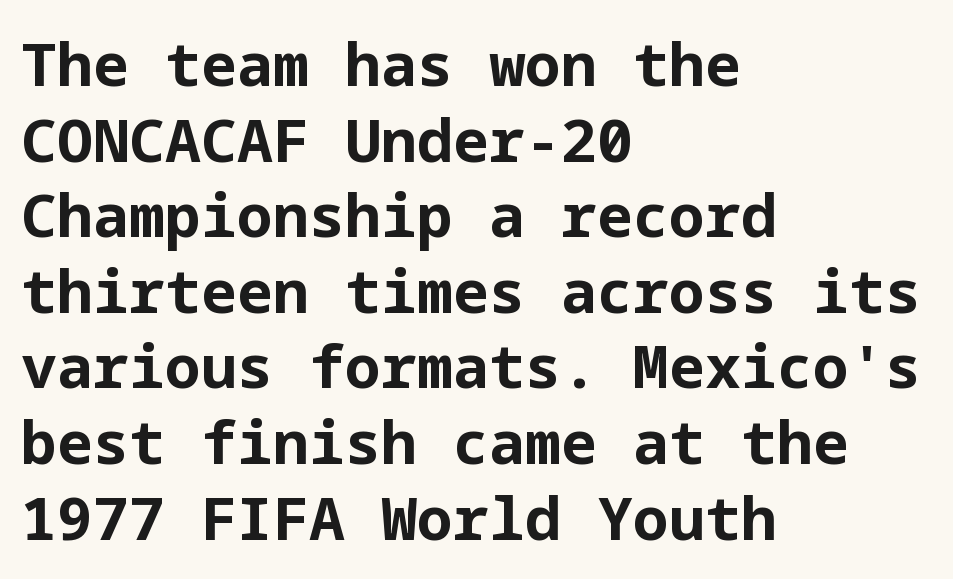
The image shows 60 px bold sans-serif type, upright; set left-aligned, normal line spacing (1.26x), normal letter spacing, not underlined; low stroke contrast and a medium x-height.
